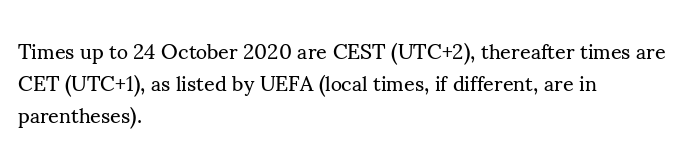
Q: Is the text bold? A: No.
Q: Is the text italic (slanted)? A: No, it is upright.
Q: Is the text underlined? A: No.
Q: How is the paragraph aligned? A: Left-aligned.
Q: Is the spacing between letters normal or unusually wide? A: Normal.
Q: Is the spacing between lines tight, normal or loose? A: Normal.
